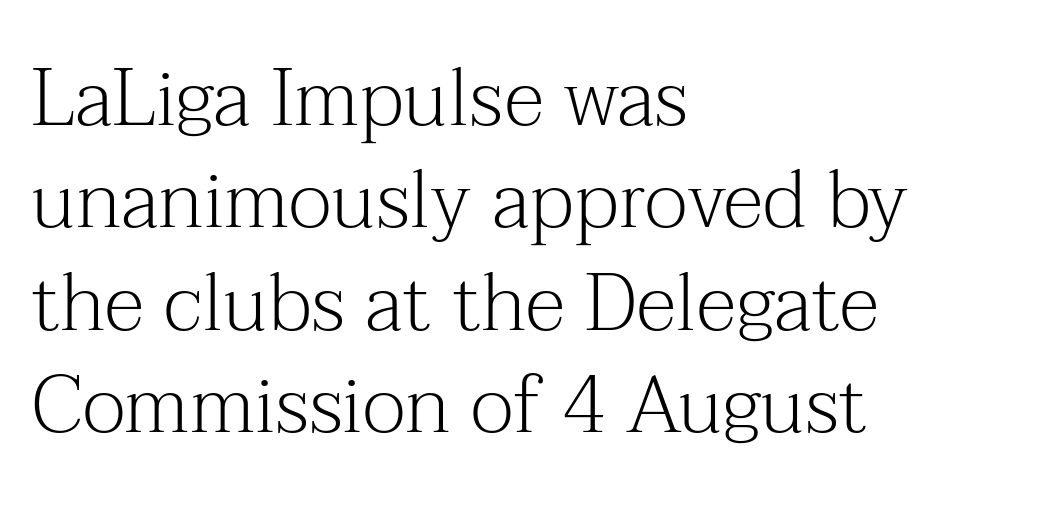
{"serif": "yes", "italic": "no", "bold": "no", "weight": "light", "width": "normal", "stroke_contrast": "medium", "x_height": "medium", "monospaced": "no", "underline": "no", "align": "left", "line_spacing": "normal", "line_spacing_ratio": 1.28, "letter_spacing": "normal", "letter_spacing_em": 0.0, "glyph_px": 80}
